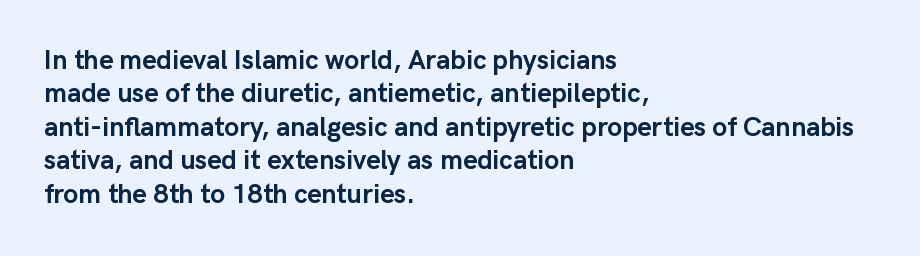
The image shows 27 px bold type, upright; set left-aligned, line spacing 1.24x, normal letter spacing, not underlined.
